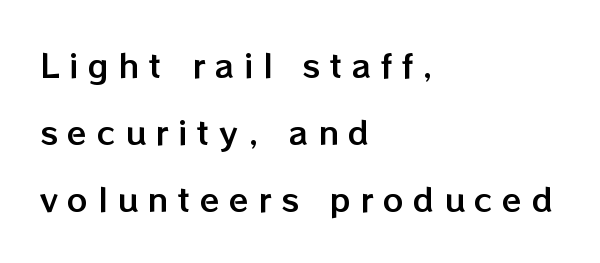
A roman cut, with each character standing at attention. Compared with a centered layout, this one pins lines to the left instead. The vertical gap from one line to the next is large. Check the space under the baseline: it is left empty. Is this a fixed-width face? No — the glyphs have proportional, varying widths. Words appear elongated and porous because spacing is wide.
